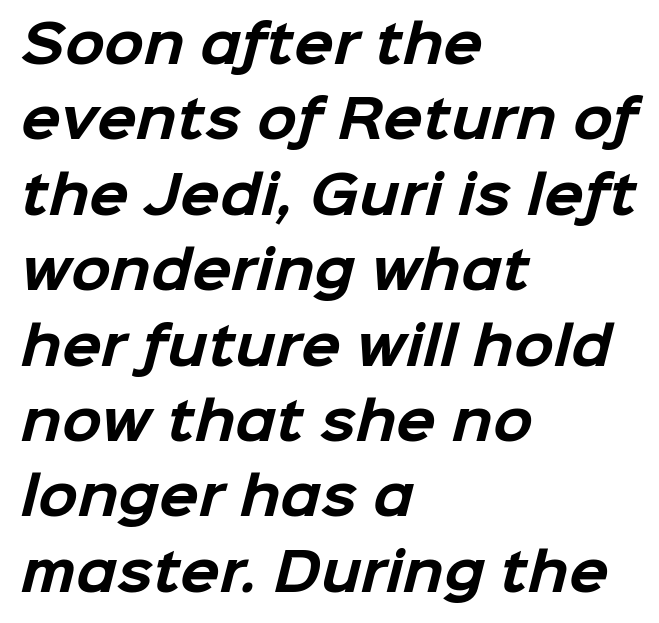
Q: Is the text bold? A: Yes.
Q: Is the typeface a serif or a sans-serif typeface? A: Sans-serif.
Q: Is the text underlined? A: No.
Q: How is the paragraph aligned? A: Left-aligned.
Q: Is the spacing between letters normal or unusually wide? A: Normal.
Q: Is the spacing between lines tight, normal or loose? A: Normal.
Q: Width (condensed, normal, or wide)? A: Normal.
Q: Stroke contrast? A: Low.
Q: x-height? A: Medium.
Q: Monospaced? A: No.
